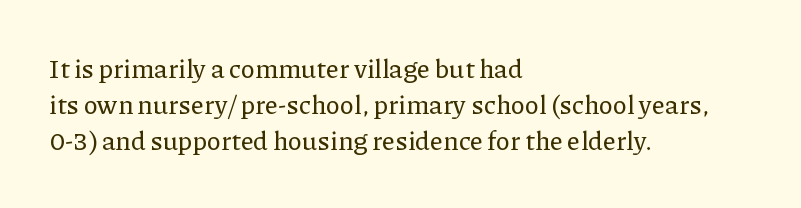
Q: Is the text italic (slanted)? A: No, it is upright.
Q: Is the text underlined? A: No.
Q: How is the paragraph aligned? A: Left-aligned.
Q: Is the spacing between letters normal or unusually wide? A: Normal.
Q: Is the spacing between lines tight, normal or loose? A: Normal.
